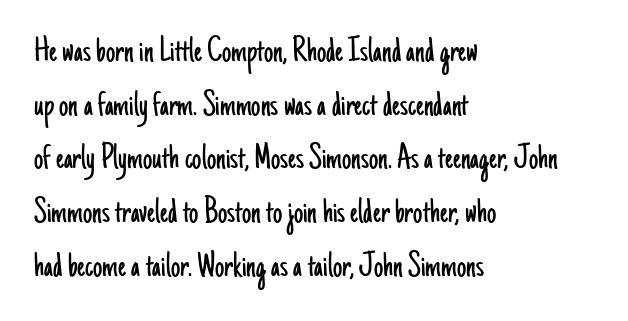
Q: Is the text bold? A: No.
Q: Is the text italic (slanted)? A: No, it is upright.
Q: Is the typeface a serif or a sans-serif typeface? A: Sans-serif.
Q: Is the text underlined? A: No.
Q: How is the paragraph aligned? A: Left-aligned.
Q: Is the spacing between letters normal or unusually wide? A: Normal.
Q: Is the spacing between lines tight, normal or loose? A: Normal.
Q: Width (condensed, normal, or wide)? A: Condensed.
Q: Stroke contrast? A: Low.
Q: x-height? A: Small.
Q: Monospaced? A: No.
